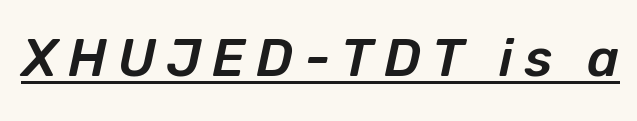
{"italic": "yes", "lean": "right", "slant_degrees": 12, "width": "normal", "stroke_contrast": "low", "x_height": "medium", "monospaced": "no", "underline": "yes", "letter_spacing": "wide", "letter_spacing_em": 0.21, "glyph_px": 53}
